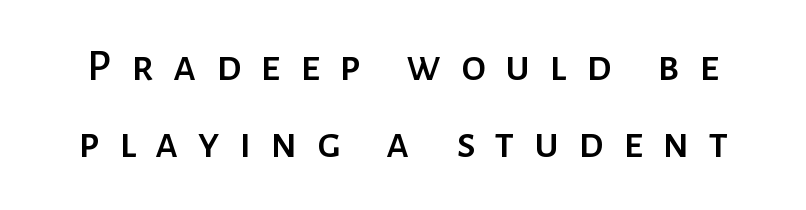
Q: Is the text italic (slanted)? A: No, it is upright.
Q: Is the typeface a serif or a sans-serif typeface? A: Sans-serif.
Q: Is the text underlined? A: No.
Q: Is the spacing between letters normal or unusually wide? A: Unusually wide.
Q: Width (condensed, normal, or wide)? A: Normal.
Q: Stroke contrast? A: Low.
Q: x-height? A: Medium.
Q: Monospaced? A: No.
